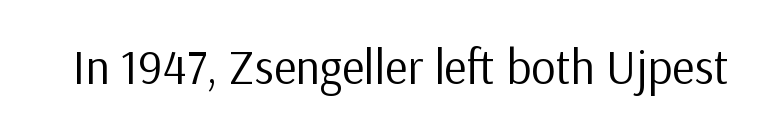
{"serif": "no", "italic": "no", "bold": "no", "weight": "regular", "width": "normal", "stroke_contrast": "low", "x_height": "medium", "monospaced": "no", "underline": "no", "letter_spacing": "normal", "letter_spacing_em": 0.0, "glyph_px": 48}
